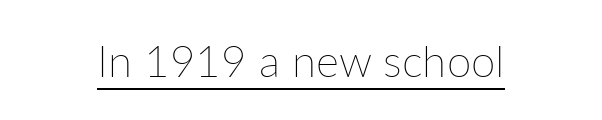
This sample uses plain, unmodified letter spacing. No chunkiness to these letters — they're not bold. In terms of posture, this sample is upright. This sample has the flowing, uneven cadence of proportional lettering.
